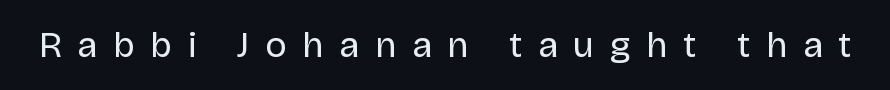
The image shows 36 px regular-weight sans-serif type, upright; set unusually wide letter spacing (+0.44 em), not underlined; low stroke contrast and a large x-height.
